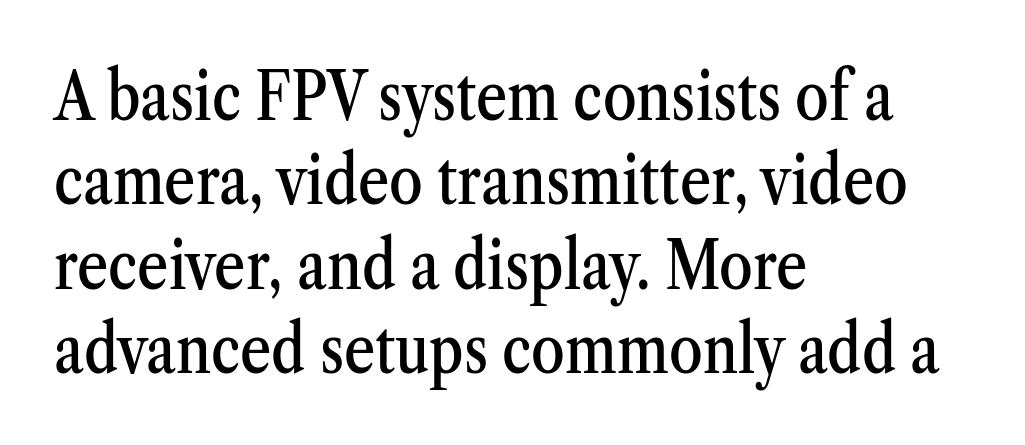
Q: Is the text italic (slanted)? A: No, it is upright.
Q: Is the typeface a serif or a sans-serif typeface? A: Serif.
Q: Is the text underlined? A: No.
Q: How is the paragraph aligned? A: Left-aligned.
Q: Is the spacing between letters normal or unusually wide? A: Normal.
Q: Width (condensed, normal, or wide)? A: Condensed.
Q: Stroke contrast? A: Medium.
Q: x-height? A: Medium.
Q: Monospaced? A: No.
